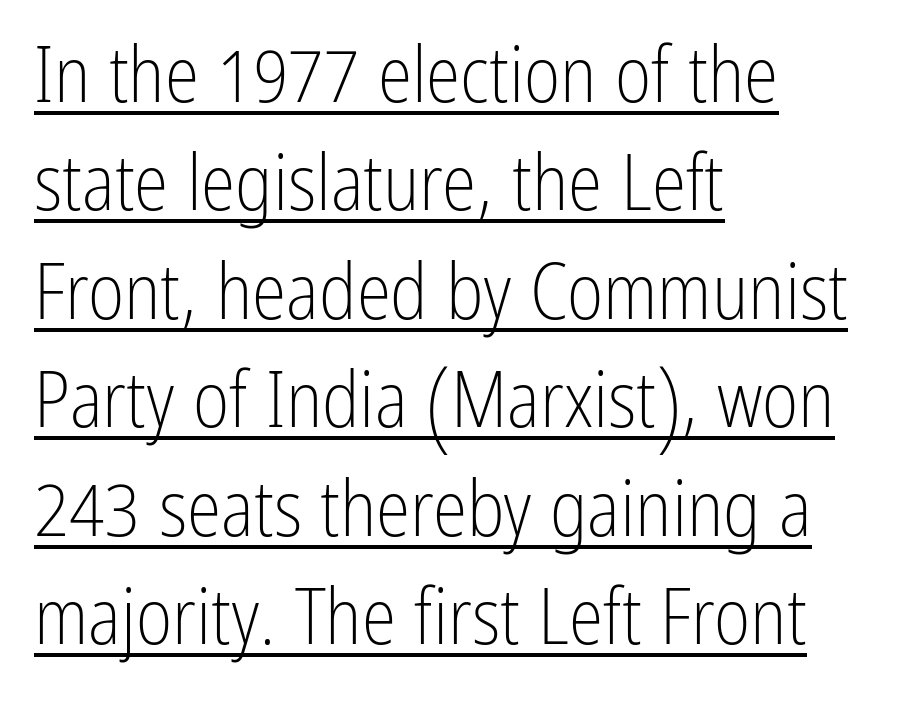
{"serif": "no", "italic": "no", "bold": "no", "weight": "light", "width": "condensed", "stroke_contrast": "low", "x_height": "medium", "monospaced": "no", "underline": "yes", "align": "left", "line_spacing": "normal", "line_spacing_ratio": 1.39, "letter_spacing": "normal", "letter_spacing_em": 0.0, "glyph_px": 78}
